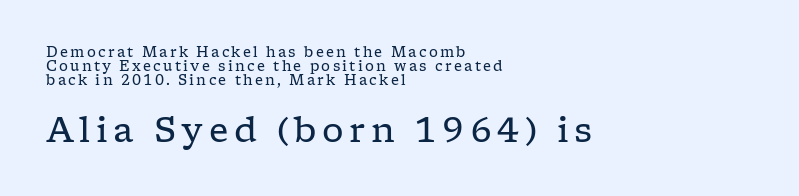
Q: Is the text bold? A: No.
Q: Is the text italic (slanted)? A: No, it is upright.
Q: Is the typeface a serif or a sans-serif typeface? A: Serif.
Q: Is the text underlined? A: No.
Q: How is the paragraph aligned? A: Left-aligned.
Q: Is the spacing between lines tight, normal or loose? A: Tight.
Q: Which block of text is set in a larger size, the first (top) or the second (bottom)? A: The second (bottom) one.
Q: Width (condensed, normal, or wide)? A: Wide.
Q: Stroke contrast? A: Low.
Q: x-height? A: Medium.
Q: Monospaced? A: No.
